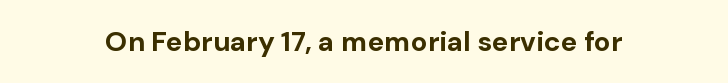
Q: Is the text bold? A: Yes.
Q: Is the text italic (slanted)? A: No, it is upright.
Q: Is the typeface a serif or a sans-serif typeface? A: Sans-serif.
Q: Is the text underlined? A: No.
Q: Is the spacing between letters normal or unusually wide? A: Normal.
Q: Width (condensed, normal, or wide)? A: Normal.
Q: Stroke contrast? A: Low.
Q: x-height? A: Medium.
Q: Monospaced? A: No.
